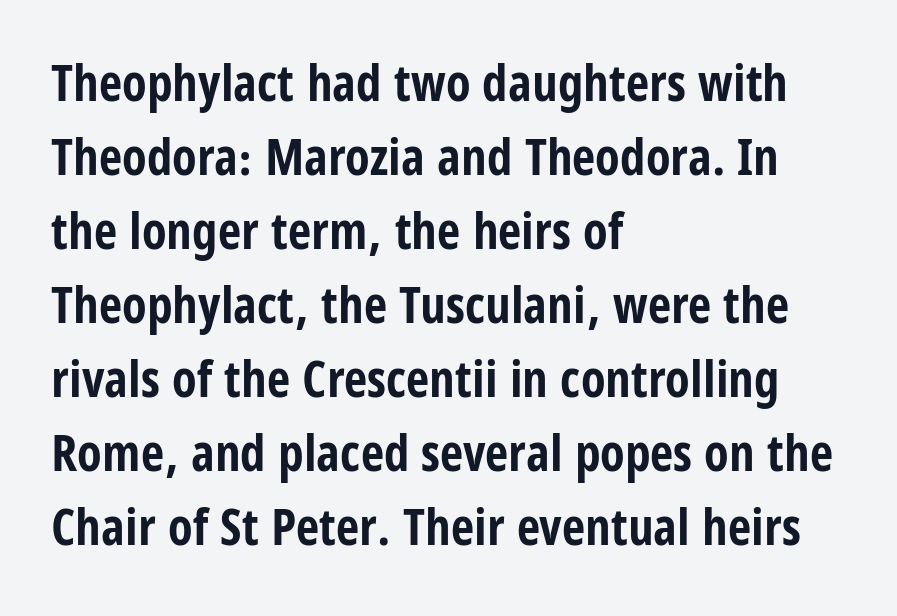
{"serif": "no", "italic": "no", "bold": "yes", "weight": "bold", "width": "condensed", "stroke_contrast": "low", "x_height": "large", "monospaced": "no", "underline": "no", "align": "left", "line_spacing": "normal", "line_spacing_ratio": 1.45, "letter_spacing": "normal", "letter_spacing_em": 0.0, "glyph_px": 51}
